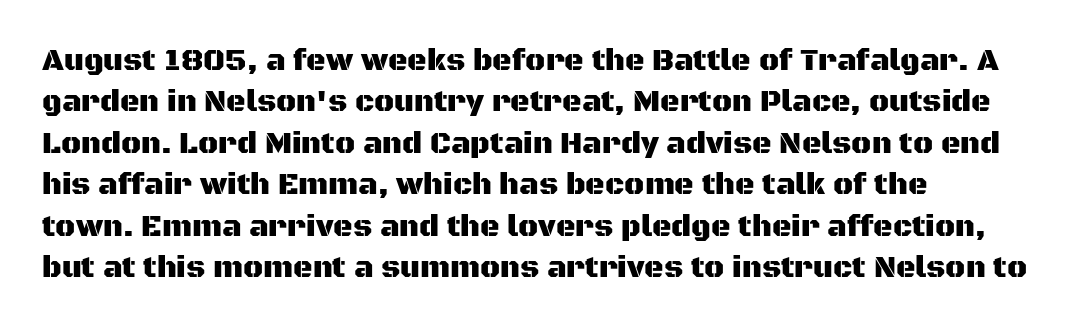
{"serif": "no", "italic": "no", "width": "normal", "stroke_contrast": "medium", "x_height": "large", "monospaced": "no", "underline": "no", "align": "left", "line_spacing": "normal", "line_spacing_ratio": 1.38, "letter_spacing": "normal", "letter_spacing_em": 0.0, "glyph_px": 30}
